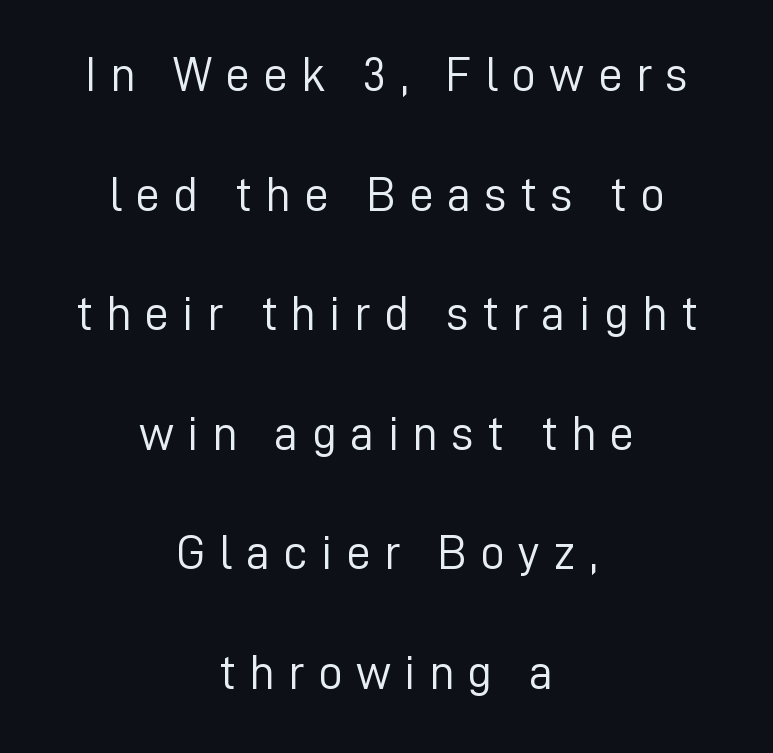
Q: Is the text bold? A: No.
Q: Is the text italic (slanted)? A: No, it is upright.
Q: Is the typeface a serif or a sans-serif typeface? A: Sans-serif.
Q: Is the text underlined? A: No.
Q: How is the paragraph aligned? A: Centered.
Q: Is the spacing between letters normal or unusually wide? A: Unusually wide.
Q: Is the spacing between lines tight, normal or loose? A: Loose.
Q: Width (condensed, normal, or wide)? A: Normal.
Q: Stroke contrast? A: Low.
Q: x-height? A: Medium.
Q: Monospaced? A: No.
